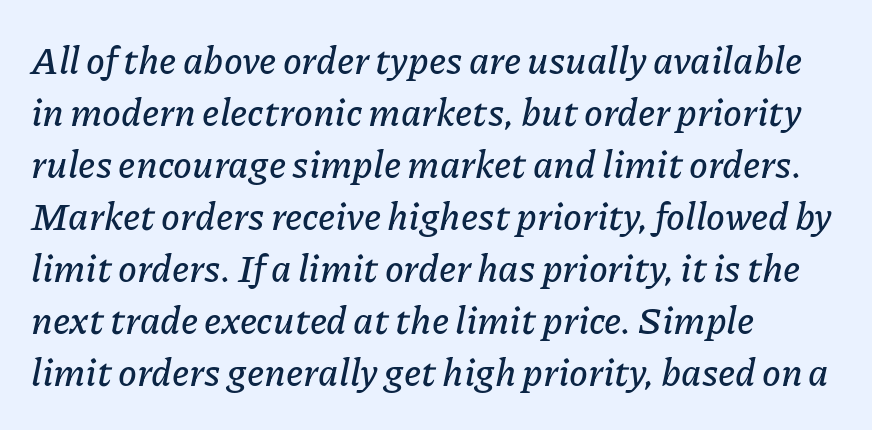
{"italic": "yes", "lean": "right", "slant_degrees": 11, "width": "normal", "stroke_contrast": "low", "x_height": "medium", "monospaced": "no", "underline": "no", "align": "left", "line_spacing": "normal", "line_spacing_ratio": 1.37, "letter_spacing": "normal", "letter_spacing_em": 0.0, "glyph_px": 38}
